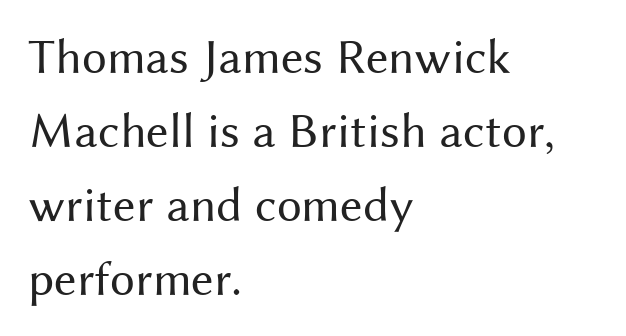
Examine the stroke ends and you'll find no serifs. Line starts are locked; line ends wander. The rows are spaced the way most documents space them. Is there any slant? The stems are plumb. The rendering keeps characters at their native spacing. Check under the words: just untouched page.
